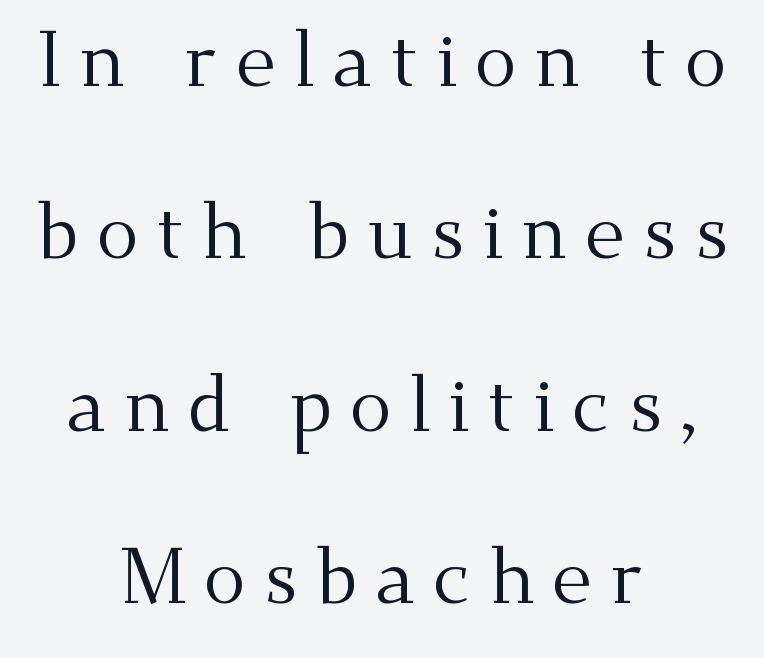
The image shows 78 px regular-weight serif type, upright; set centered, loose line spacing (2.21x), unusually wide letter spacing (+0.23 em), not underlined; medium stroke contrast and a small x-height.
